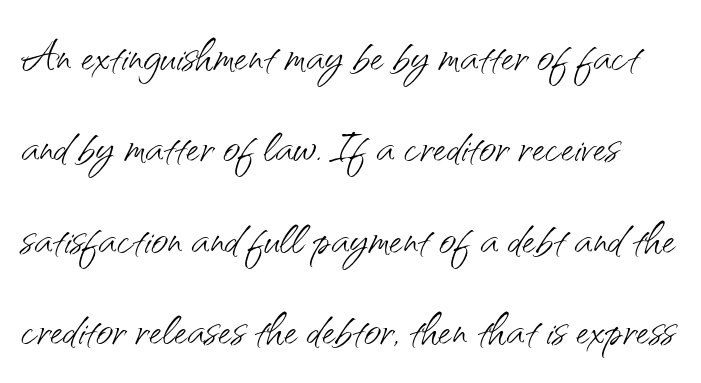
{"serif": "no", "bold": "no", "weight": "light", "width": "normal", "stroke_contrast": "medium", "x_height": "small", "monospaced": "no", "underline": "no", "line_spacing": "normal", "line_spacing_ratio": 1.55, "letter_spacing": "normal", "letter_spacing_em": 0.0, "glyph_px": 59}
